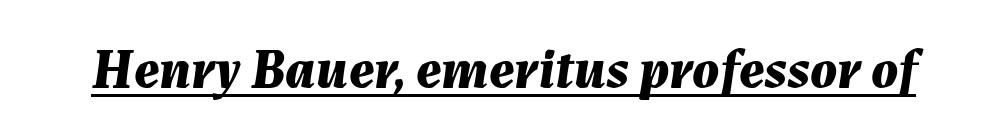
Here the designer chose a conventional face with non-uniform glyph widths. Nobody touched the tracking dial on this one. Every word sits above its own underline. Does the lettering tilt? It does — this is italic. Heavy-handed strokes throughout: this text is bold.
